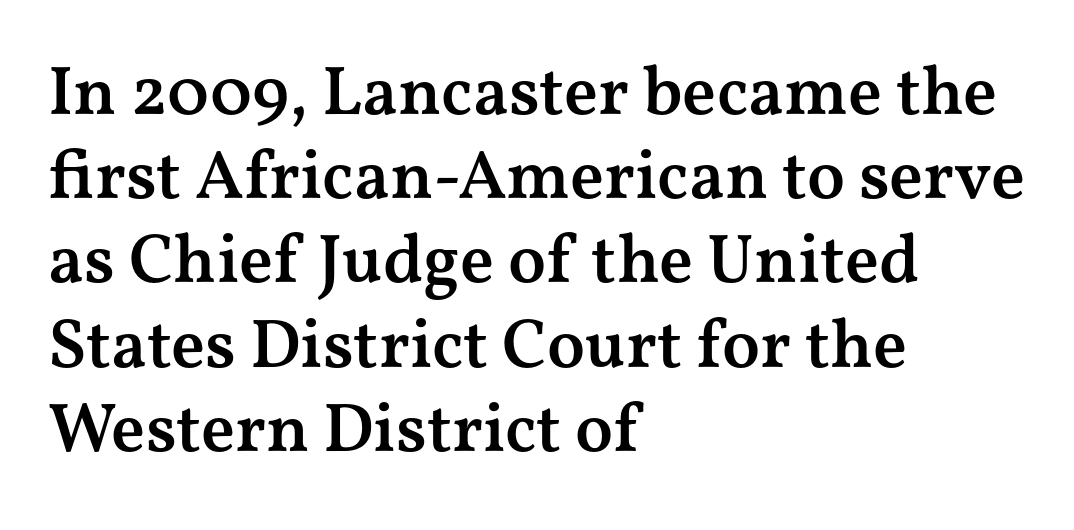
The image shows 69 px semibold, wide serif type, upright; set left-aligned, line spacing 1.22x, normal letter spacing, not underlined; medium stroke contrast and a medium x-height.
